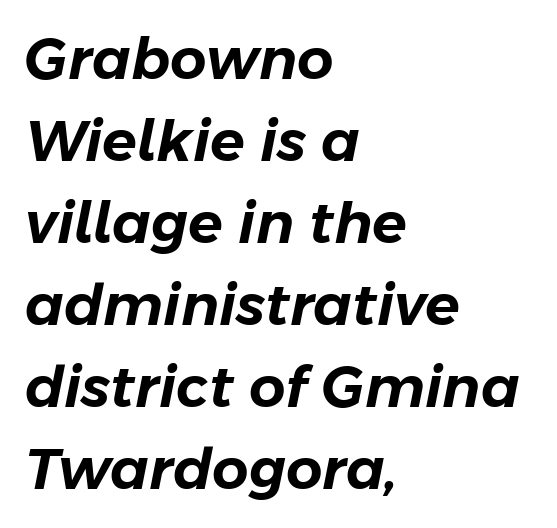
The image shows 57 px text type, italic (leaning right); set left-aligned, normal line spacing (1.44x), normal letter spacing, not underlined; low stroke contrast and a medium x-height.
